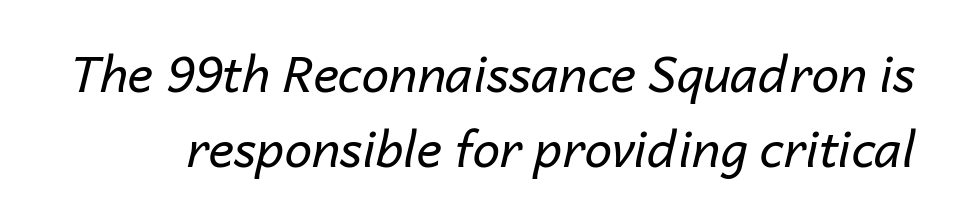
The image shows 49 px regular-weight type, italic (leaning right); set normal line spacing (1.53x), normal letter spacing, not underlined; low stroke contrast and a medium x-height.
